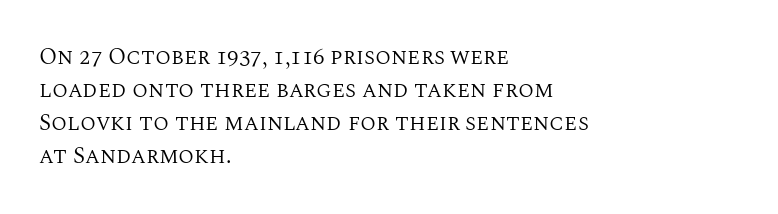
Q: Is the text bold? A: No.
Q: Is the text italic (slanted)? A: No, it is upright.
Q: Is the text underlined? A: No.
Q: How is the paragraph aligned? A: Left-aligned.
Q: Is the spacing between letters normal or unusually wide? A: Normal.
Q: Is the spacing between lines tight, normal or loose? A: Normal.
